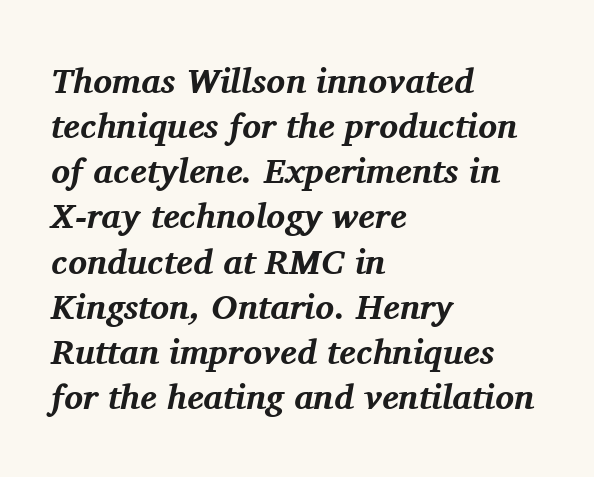
Q: Is the text bold? A: Yes.
Q: Is the text italic (slanted)? A: Yes, it leans right by about 11 degrees.
Q: Is the typeface a serif or a sans-serif typeface? A: Serif.
Q: Is the text underlined? A: No.
Q: How is the paragraph aligned? A: Left-aligned.
Q: Is the spacing between letters normal or unusually wide? A: Normal.
Q: Is the spacing between lines tight, normal or loose? A: Normal.
Q: Width (condensed, normal, or wide)? A: Normal.
Q: Stroke contrast? A: Medium.
Q: x-height? A: Medium.
Q: Monospaced? A: No.
